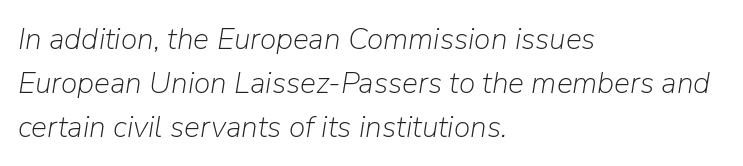
Q: Is the text bold? A: No.
Q: Is the text italic (slanted)? A: Yes, it leans right by about 9 degrees.
Q: Is the text underlined? A: No.
Q: How is the paragraph aligned? A: Left-aligned.
Q: Is the spacing between letters normal or unusually wide? A: Normal.
Q: Is the spacing between lines tight, normal or loose? A: Normal.
Q: Width (condensed, normal, or wide)? A: Normal.
Q: Stroke contrast? A: Low.
Q: x-height? A: Medium.
Q: Monospaced? A: No.
